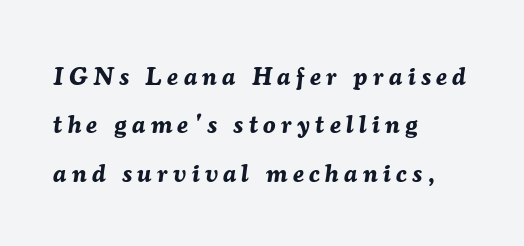
Tracking here is generous; glyphs stand well apart from one another. Short and long lines alike share a common starting point at left. A typesetter would mark this as italic. The passage shown is not underscored anywhere.
